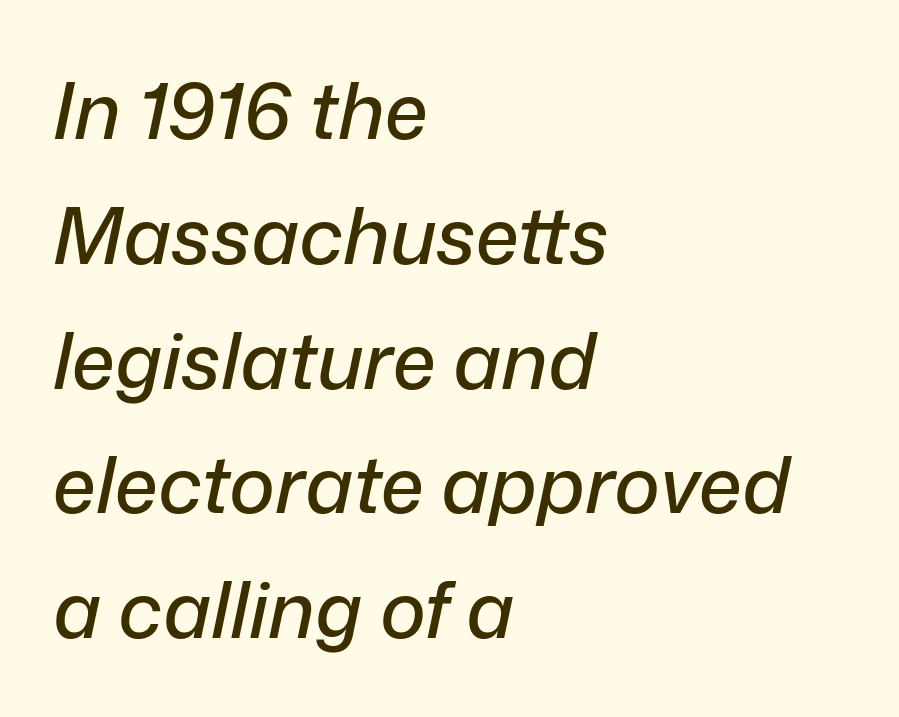
{"italic": "yes", "lean": "right", "slant_degrees": 12, "width": "normal", "stroke_contrast": "low", "x_height": "medium", "monospaced": "no", "underline": "no", "align": "left", "line_spacing": "normal", "line_spacing_ratio": 1.6, "letter_spacing": "normal", "letter_spacing_em": 0.0, "glyph_px": 78}
